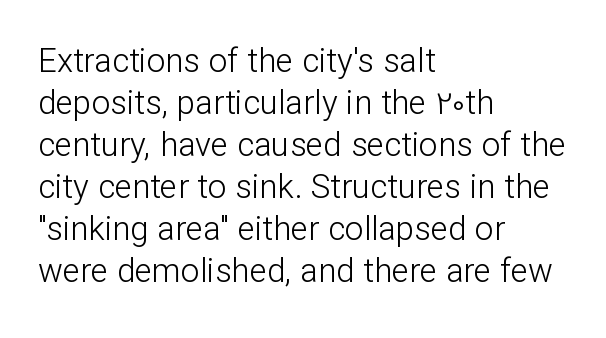
Type style note: lacks serifs. Evenly set lines give the paragraph a standard silhouette. The string is rendered with underlining switched off. Does extra space separate the letters? No, they use regular spacing. In CSS terms this would be text-align: left. Ascenders rise straight up at ninety degrees.
